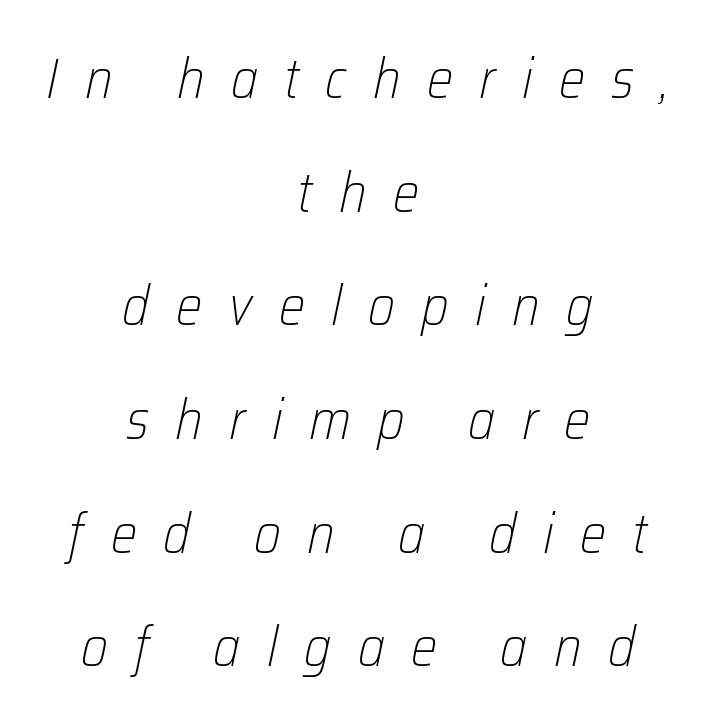
The image shows 56 px light, condensed type, italic (leaning right); set centered, loose line spacing (2.03x), unusually wide letter spacing (+0.47 em), not underlined; low stroke contrast and a medium x-height.
